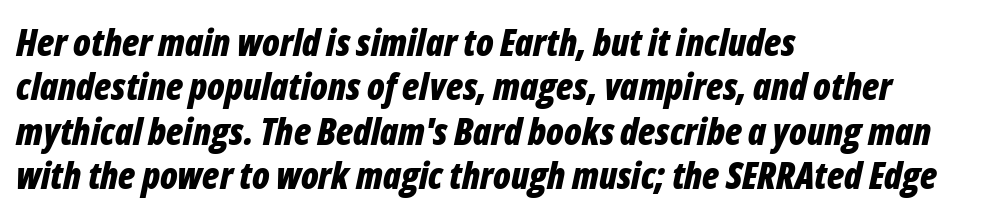
{"italic": "yes", "lean": "right", "slant_degrees": 12, "bold": "yes", "weight": "bold", "width": "condensed", "stroke_contrast": "low", "x_height": "medium", "monospaced": "no", "underline": "no", "align": "left", "line_spacing_ratio": 1.2, "letter_spacing": "normal", "letter_spacing_em": 0.0, "glyph_px": 37}
